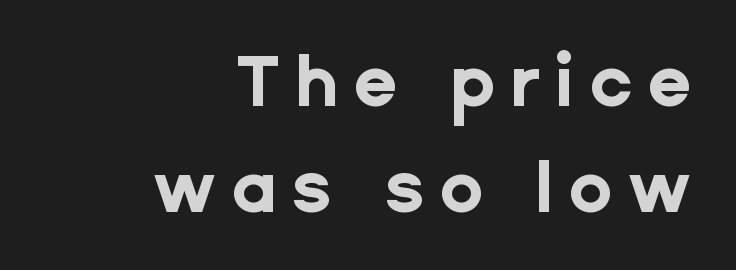
Q: Is the text bold? A: Yes.
Q: Is the text italic (slanted)? A: No, it is upright.
Q: Is the typeface a serif or a sans-serif typeface? A: Sans-serif.
Q: Is the text underlined? A: No.
Q: How is the paragraph aligned? A: Right-aligned.
Q: Is the spacing between letters normal or unusually wide? A: Unusually wide.
Q: Is the spacing between lines tight, normal or loose? A: Normal.
Q: Width (condensed, normal, or wide)? A: Normal.
Q: Stroke contrast? A: Low.
Q: x-height? A: Medium.
Q: Monospaced? A: No.
